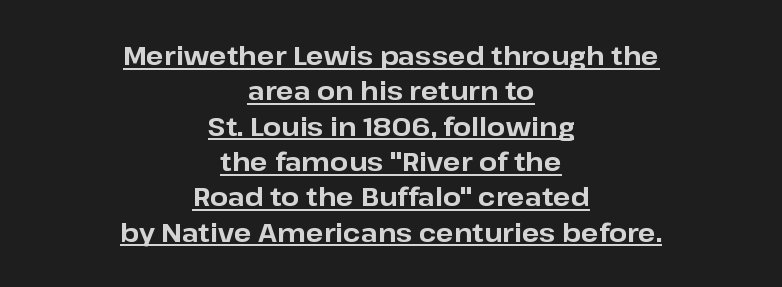
The image shows 26 px bold type, upright; set centered, normal line spacing (1.36x), normal letter spacing, underlined.
